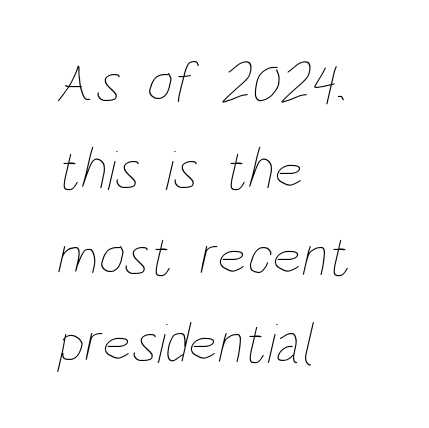
Q: Is the text bold? A: No.
Q: Is the text underlined? A: No.
Q: How is the paragraph aligned? A: Left-aligned.
Q: Is the spacing between letters normal or unusually wide? A: Normal.
Q: Is the spacing between lines tight, normal or loose? A: Normal.
Q: Width (condensed, normal, or wide)? A: Condensed.
Q: Stroke contrast? A: Low.
Q: x-height? A: Large.
Q: Monospaced? A: No.
